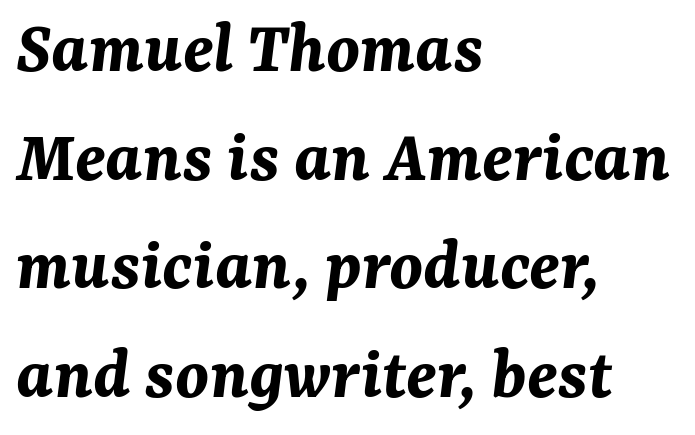
{"italic": "yes", "lean": "right", "slant_degrees": 7, "bold": "yes", "weight": "bold", "width": "normal", "stroke_contrast": "medium", "x_height": "medium", "monospaced": "no", "underline": "no", "align": "left", "line_spacing": "normal", "line_spacing_ratio": 1.45, "letter_spacing": "normal", "letter_spacing_em": 0.0, "glyph_px": 75}
